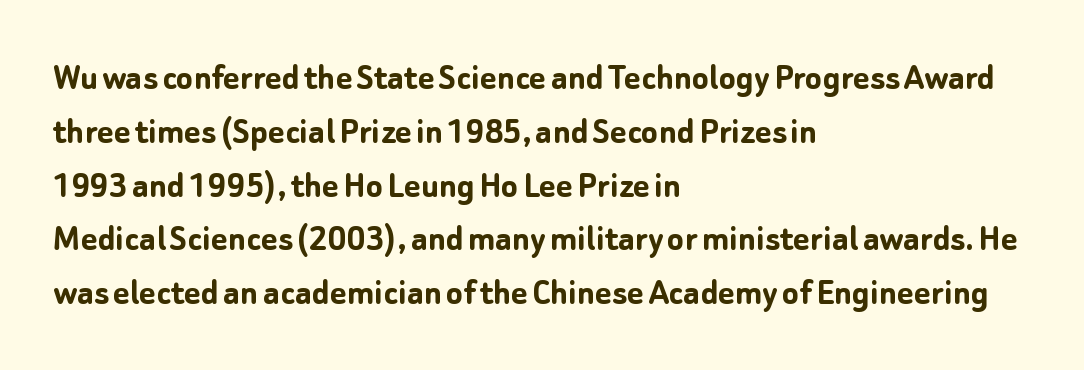
{"serif": "no", "italic": "no", "bold": "yes", "weight": "semibold", "width": "normal", "stroke_contrast": "low", "x_height": "medium", "monospaced": "no", "underline": "no", "align": "left", "line_spacing": "normal", "line_spacing_ratio": 1.38, "letter_spacing": "normal", "letter_spacing_em": 0.0, "glyph_px": 39}
